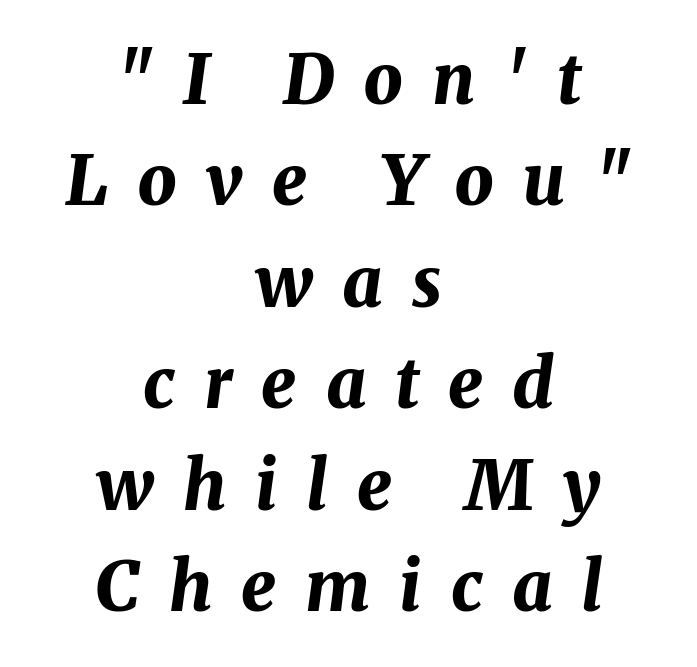
{"italic": "yes", "lean": "right", "slant_degrees": 8, "bold": "yes", "weight": "bold", "width": "normal", "stroke_contrast": "medium", "x_height": "medium", "monospaced": "no", "underline": "no", "align": "center", "line_spacing": "normal", "line_spacing_ratio": 1.47, "letter_spacing": "wide", "letter_spacing_em": 0.42, "glyph_px": 69}
